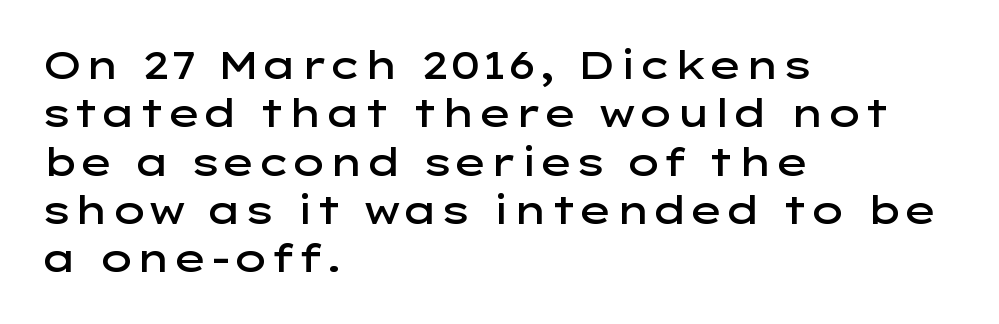
The image shows 38 px semibold, wide sans-serif type, upright; set left-aligned, normal line spacing (1.27x), normal letter spacing, not underlined; low stroke contrast and a medium x-height.
